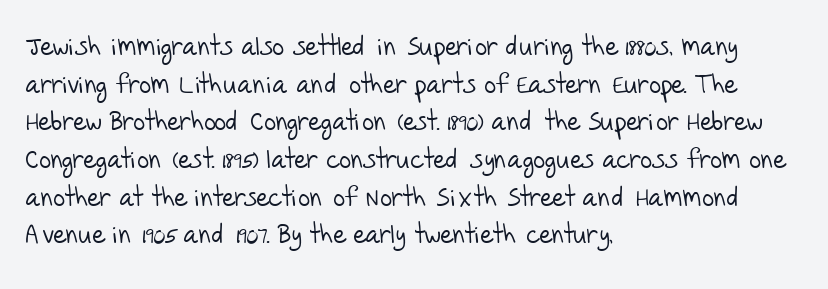
Q: Is the text bold? A: No.
Q: Is the text underlined? A: No.
Q: How is the paragraph aligned? A: Left-aligned.
Q: Is the spacing between letters normal or unusually wide? A: Normal.
Q: Is the spacing between lines tight, normal or loose? A: Normal.
